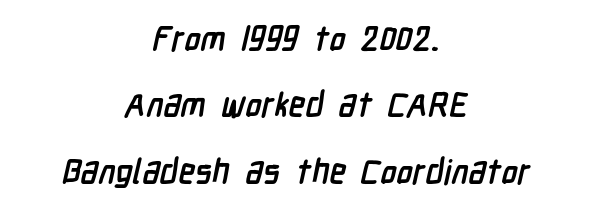
{"serif": "no", "bold": "yes", "weight": "semibold", "width": "condensed", "stroke_contrast": "low", "x_height": "medium", "monospaced": "no", "underline": "no", "align": "center", "line_spacing": "loose", "line_spacing_ratio": 1.95, "letter_spacing": "normal", "letter_spacing_em": 0.0, "glyph_px": 34}
